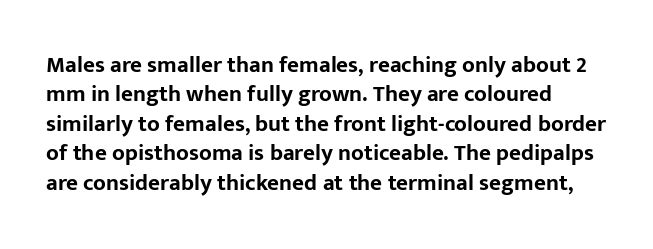
The image shows 23 px bold type, upright; set normal line spacing (1.28x), normal letter spacing, not underlined.
